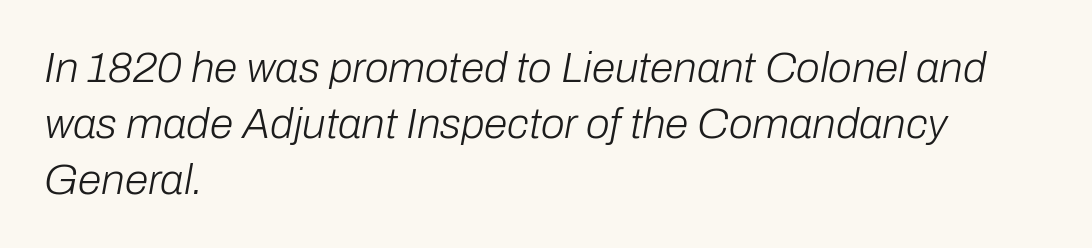
The image shows 43 px light type, italic (leaning right); set left-aligned, normal line spacing (1.3x), normal letter spacing, not underlined; low stroke contrast and a medium x-height.
